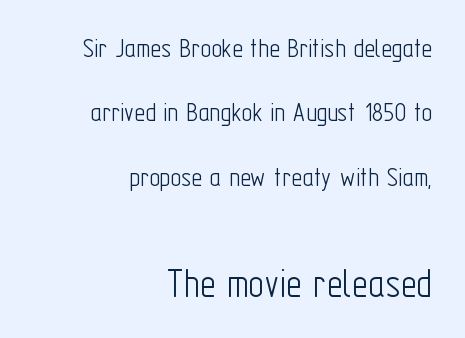
{"serif": "no", "italic": "no", "bold": "no", "weight": "light", "width": "condensed", "stroke_contrast": "low", "x_height": "medium", "monospaced": "no", "underline": "no", "align": "right", "line_spacing": "loose", "line_spacing_ratio": 2.22, "letter_spacing": "normal", "letter_spacing_em": 0.0, "larger_block": "second", "size_ratio": 1.48, "glyph_px": 43}
